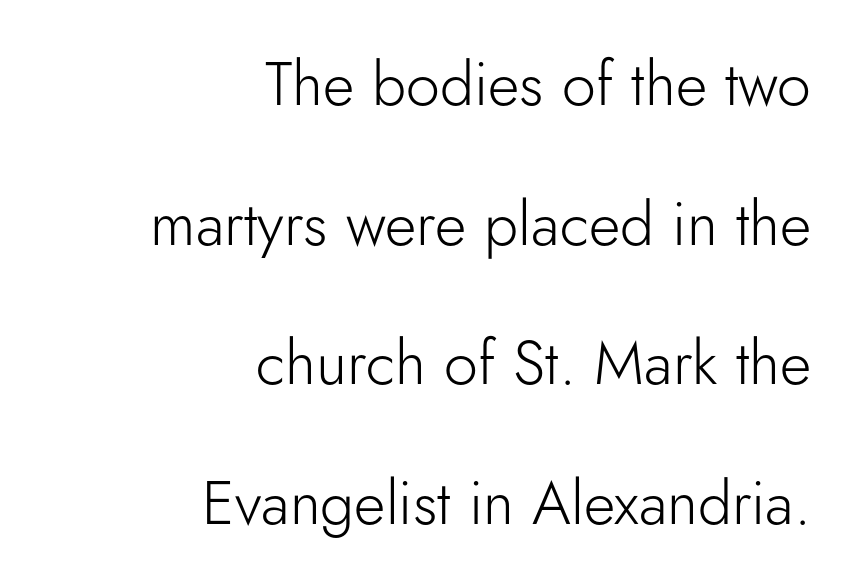
The image shows 61 px light sans-serif type, upright; set right-aligned, loose line spacing (2.29x), normal letter spacing, not underlined; low stroke contrast and a small x-height.
